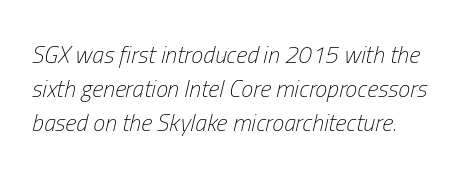
If you measured baseline to baseline, you'd find a middling distance. Would a proofreader flag this as italicized? Yes. Tracking here is standard; glyphs follow each other at the usual distance. No chunkiness to these letters — they're not bold. Check the space under the baseline: it is left empty.
